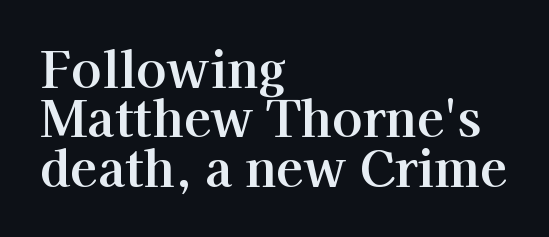
{"serif": "yes", "italic": "no", "width": "normal", "stroke_contrast": "high", "x_height": "medium", "monospaced": "no", "underline": "no", "align": "left", "line_spacing": "tight", "line_spacing_ratio": 0.99, "letter_spacing": "normal", "letter_spacing_em": 0.0, "glyph_px": 50}
